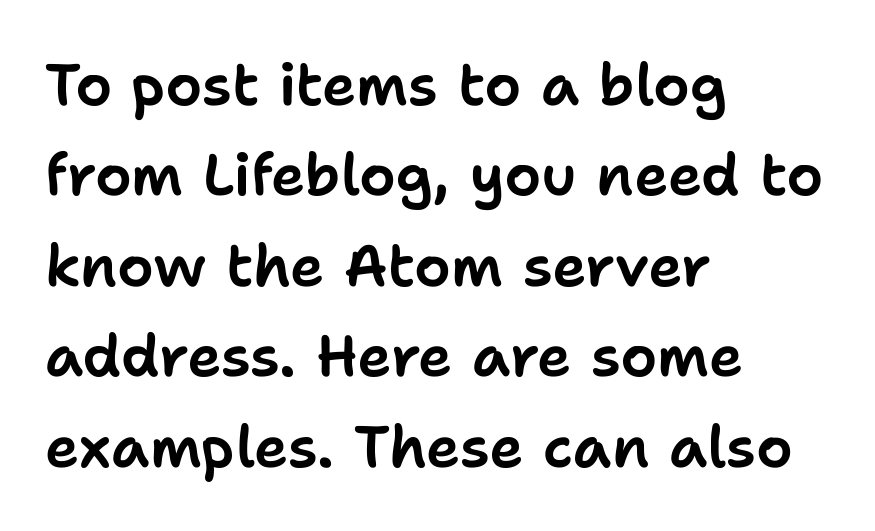
Typographically, this falls in the sans-serif category. If you measured baseline to baseline, you'd find a middling distance. Honestly, there is no underline to notice here at all. No italicization has been applied; the sample stays upright.
